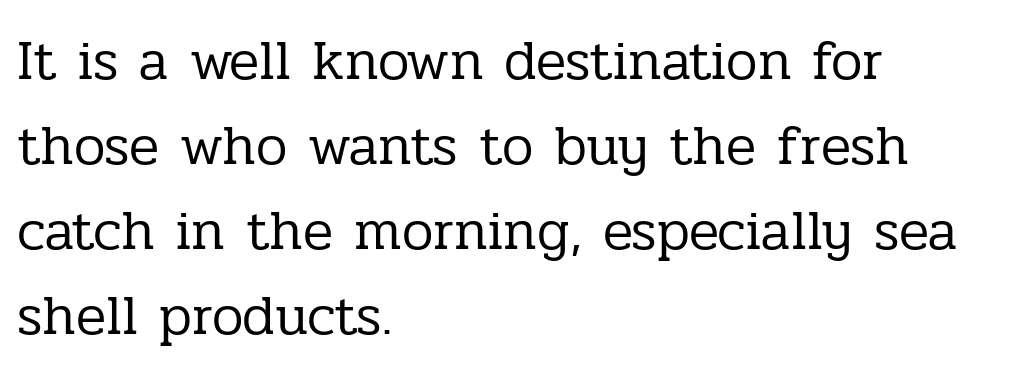
{"serif": "yes", "italic": "no", "bold": "no", "weight": "regular", "width": "normal", "stroke_contrast": "low", "x_height": "medium", "monospaced": "no", "underline": "no", "align": "left", "line_spacing": "normal", "line_spacing_ratio": 1.52, "letter_spacing": "normal", "letter_spacing_em": 0.0, "glyph_px": 56}
